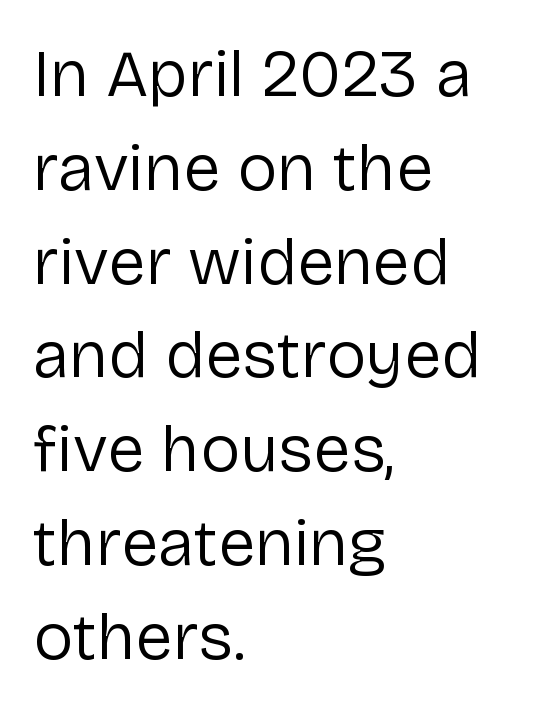
Each new line begins a customary step beneath the previous one. Is the letter spacing exaggerated? No — it looks like the ordinary default. Each row of text sits above clean, open space. A classic flush-left, rag-right setting is used for this passage. Vertical stems look standard width or narrower in stroke.
